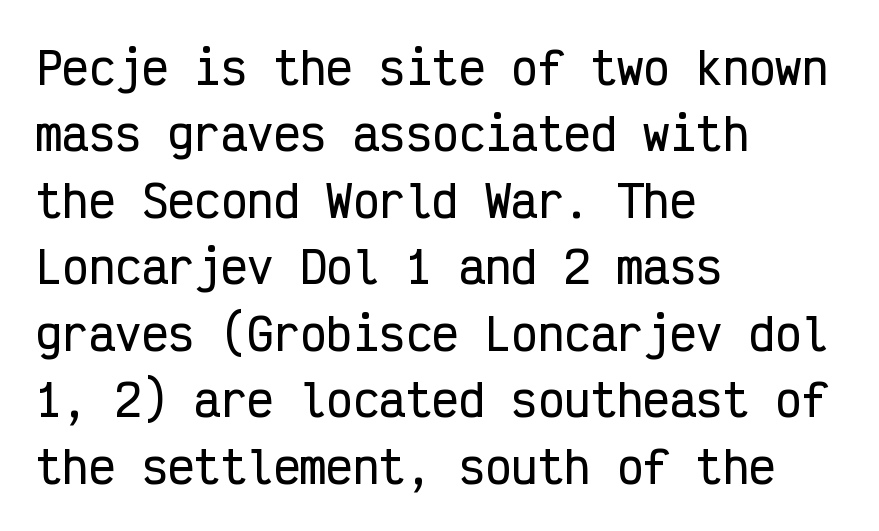
Q: Is the text italic (slanted)? A: No, it is upright.
Q: Is the typeface a serif or a sans-serif typeface? A: Sans-serif.
Q: Is the text underlined? A: No.
Q: How is the paragraph aligned? A: Left-aligned.
Q: Is the spacing between letters normal or unusually wide? A: Normal.
Q: Is the spacing between lines tight, normal or loose? A: Normal.
Q: Width (condensed, normal, or wide)? A: Condensed.
Q: Stroke contrast? A: Low.
Q: x-height? A: Medium.
Q: Monospaced? A: Yes.
